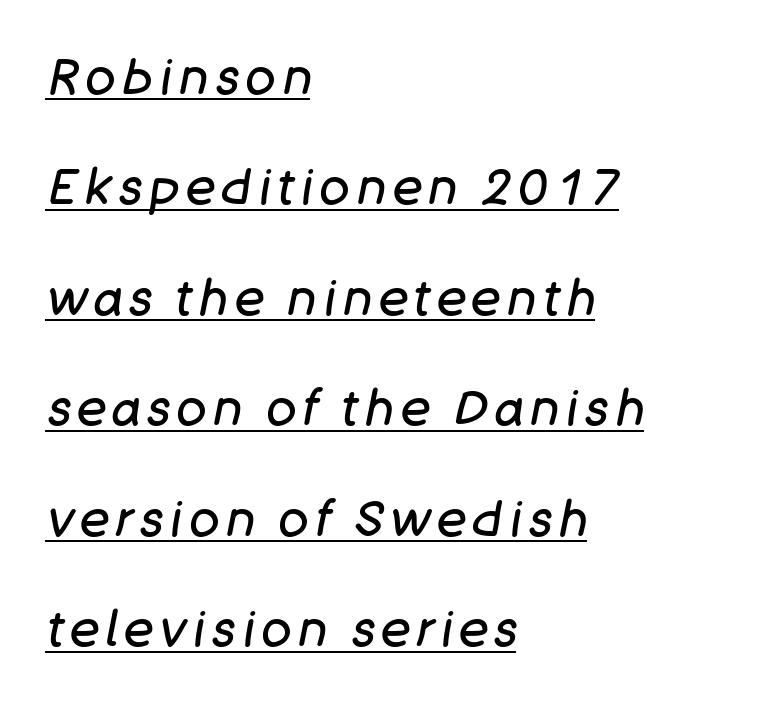
In CSS terms this would be text-align: left. The designer dialed line spacing up above the default. In designer terms, the underline attribute is active on this setting. Proportional: the letters do not fall into vertical columns. It's the slanting kind of type. The characters are drawn with everyday or finer stroke widths.
